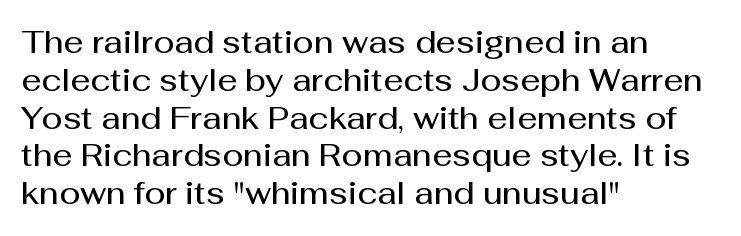
This sample is left-justified, so line endings fall wherever the words run out. Compared with an ordinary text face, these strokes are moderately heavier — a semibold. This sample uses a sans-serif face. The words here are not underlined. Italic? Not at all — the glyphs are vertical. A typesetter would call this proportional, since set widths differ per character.
